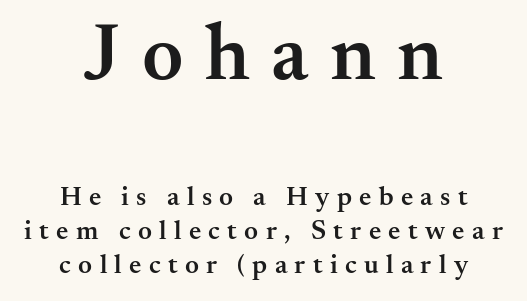
Which of the two is more prominent by size? The first, at the top. A typesetter would call this heavily tracked-out type. If you drew a line through each stem, it would be perfectly vertical. Is the block centered? Yes — each line is placed symmetrically about the middle.
